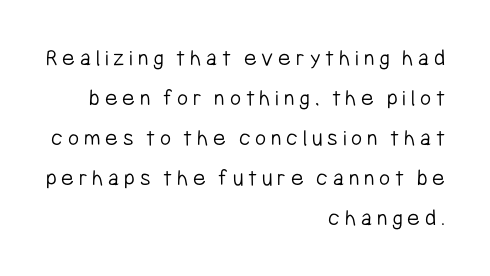
The image shows 24 px text type, upright; set right-aligned, normal line spacing (1.67x), unusually wide letter spacing (+0.2 em), not underlined.
